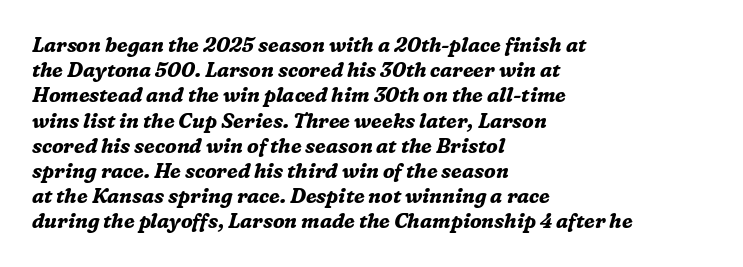
An italicized treatment has been applied to the whole sample. Between one letter and the next there's only the usual sliver of space. A full-strength bold gives these letters their thick strokes. A normal amount of white space separates one row of letters from the next. Reading down the block, your eye returns to a fixed left position each line. No word sits above an underline.
